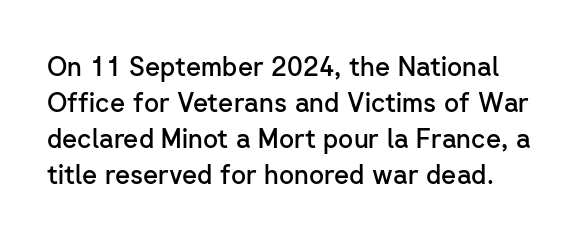
The image shows 26 px text type, upright; set normal line spacing (1.38x), normal letter spacing, not underlined.
